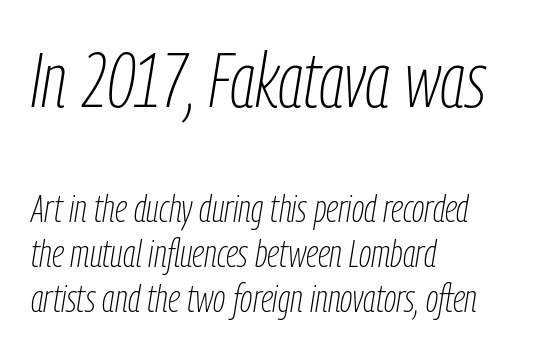
Q: Is the text bold? A: No.
Q: Is the text italic (slanted)? A: Yes, it leans right by about 9 degrees.
Q: Is the text underlined? A: No.
Q: How is the paragraph aligned? A: Left-aligned.
Q: Is the spacing between letters normal or unusually wide? A: Normal.
Q: Which block of text is set in a larger size, the first (top) or the second (bottom)? A: The first (top) one.
Q: Width (condensed, normal, or wide)? A: Condensed.
Q: Stroke contrast? A: Low.
Q: x-height? A: Medium.
Q: Monospaced? A: No.
